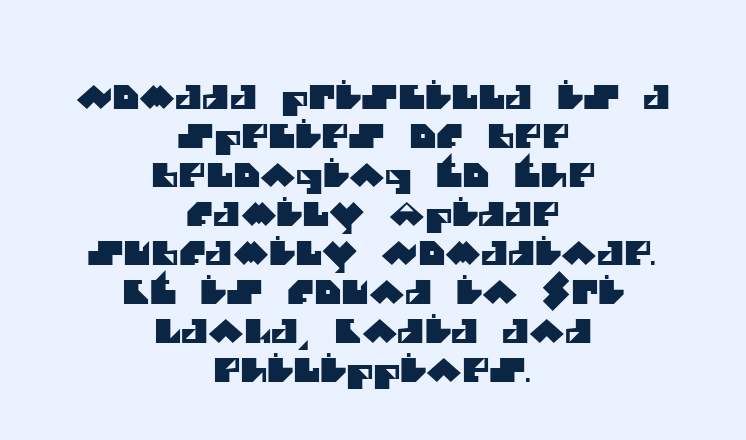
Q: Is the typeface a serif or a sans-serif typeface? A: Sans-serif.
Q: Is the text underlined? A: No.
Q: How is the paragraph aligned? A: Centered.
Q: Is the spacing between letters normal or unusually wide? A: Normal.
Q: Width (condensed, normal, or wide)? A: Normal.
Q: Stroke contrast? A: Medium.
Q: x-height? A: Large.
Q: Monospaced? A: No.
